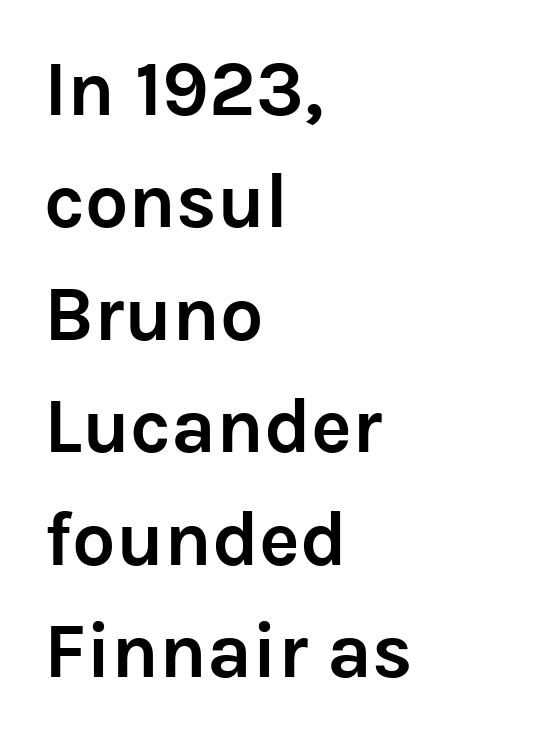
The image shows 77 px semibold sans-serif type, upright; set left-aligned, normal line spacing (1.46x), normal letter spacing, not underlined; low stroke contrast and a medium x-height.
